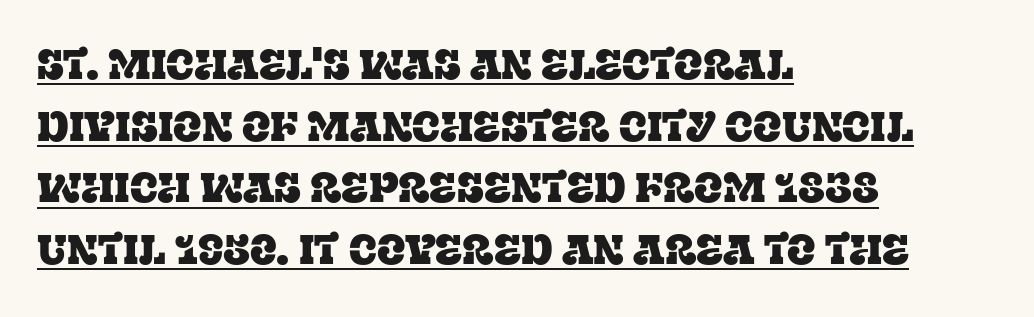
Proportional: the letters do not fall into vertical columns. Reading down the column, the eye jumps a familiar distance to each next line. Type style note: has serifs. The sample's only ornament is a line tracing under the words. The passage is arranged the way most books set body copy — flush left.
